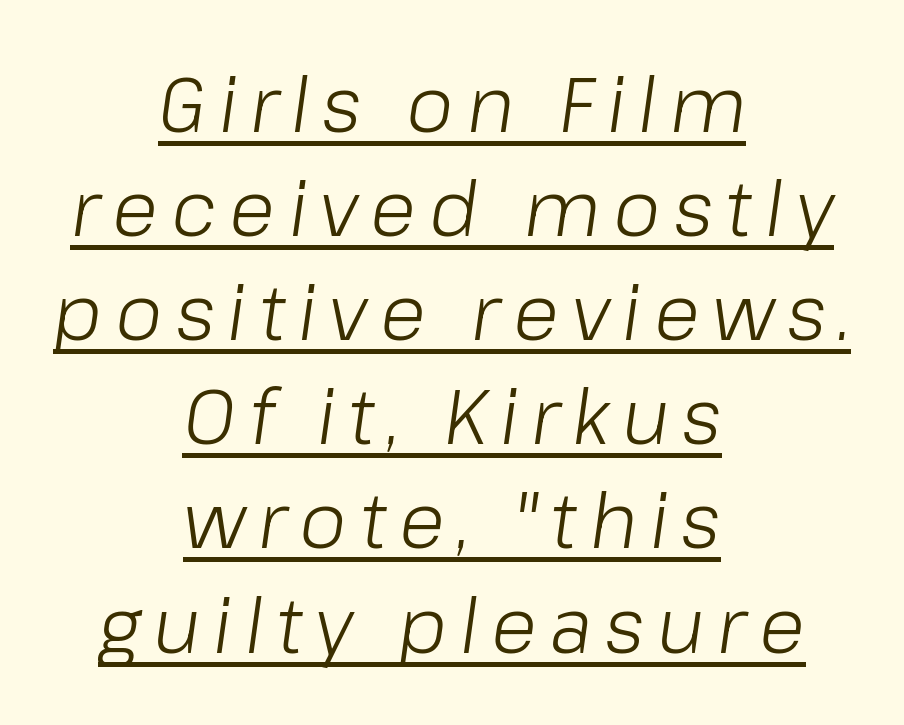
{"italic": "yes", "lean": "right", "slant_degrees": 8, "bold": "no", "weight": "light", "width": "normal", "stroke_contrast": "low", "x_height": "medium", "monospaced": "no", "underline": "yes", "align": "center", "line_spacing": "normal", "line_spacing_ratio": 1.37, "glyph_px": 76}
